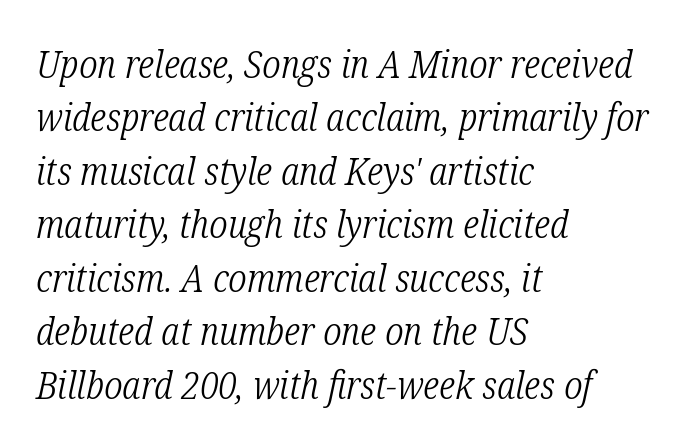
This sample uses plain, unmodified letter spacing. Students, observe: this is what conventionally led text looks like. If you drew a ruler down the left edge, every line would touch it. The font's italic variant was chosen for this text.
